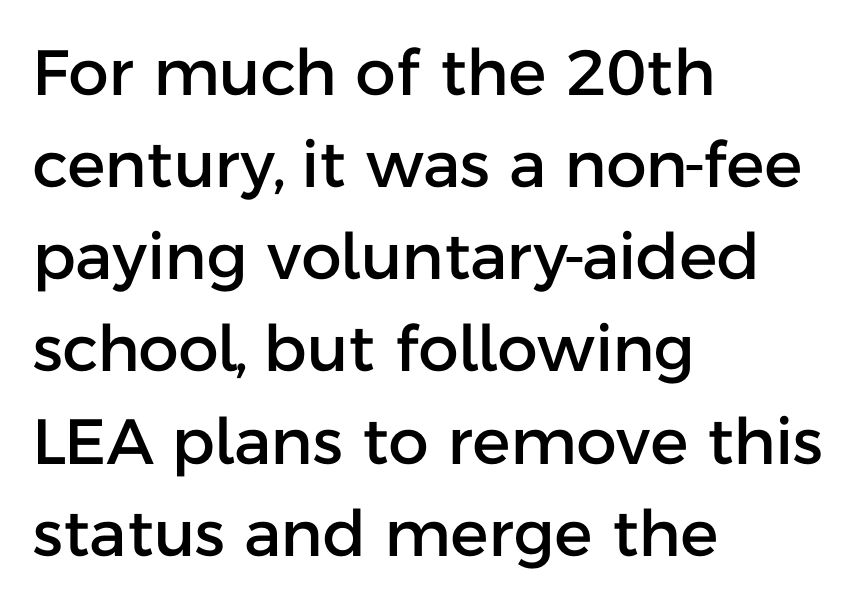
{"serif": "no", "italic": "no", "width": "normal", "stroke_contrast": "low", "x_height": "medium", "monospaced": "no", "underline": "no", "align": "left", "line_spacing": "normal", "line_spacing_ratio": 1.44, "letter_spacing": "normal", "letter_spacing_em": 0.0, "glyph_px": 64}
